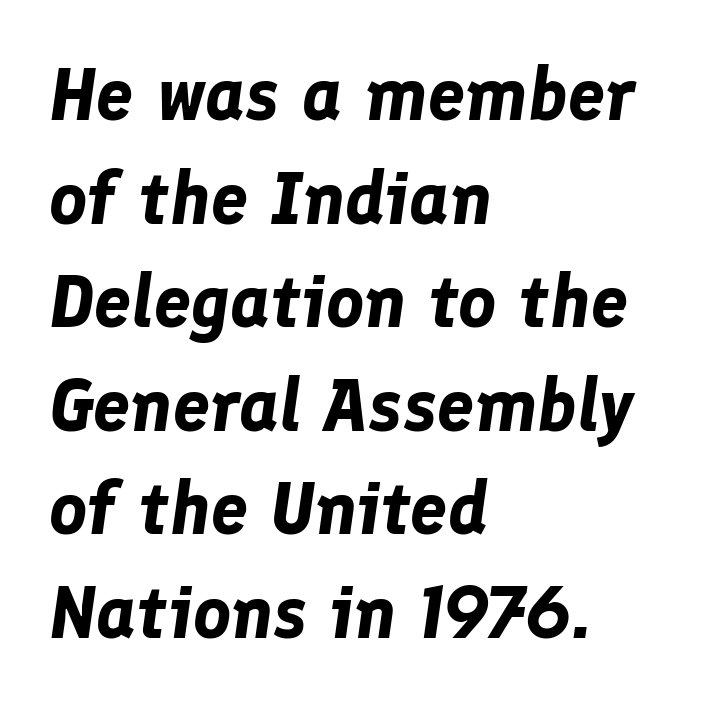
Beneath every word, the page is bare. You could not count columns in this text — the font is proportionally spaced. Italic? Definitely — the glyphs are oblique. One glance says typical: line gaps are just what's usual. Caption: multi-line text, flush left, ragged right. This rendering leaves character spacing at its baseline value.
